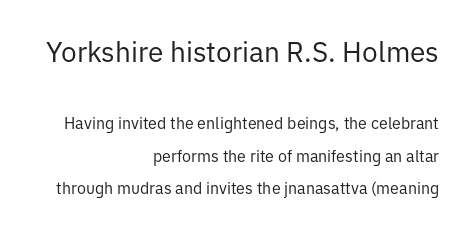
{"serif": "no", "italic": "no", "bold": "no", "weight": "regular", "width": "normal", "stroke_contrast": "low", "x_height": "medium", "monospaced": "no", "underline": "no", "align": "right", "line_spacing": "loose", "line_spacing_ratio": 2.03, "letter_spacing": "normal", "letter_spacing_em": 0.0, "larger_block": "first", "size_ratio": 1.75, "glyph_px": 28}
